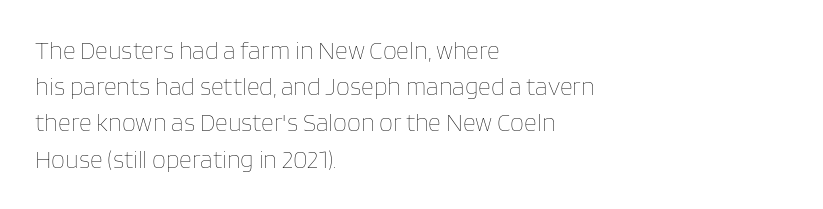
The cut favours lightness, reaching ordinary text weight at its darkest. Left-aligned paragraph, ragged on the right. There is no visible air inserted between adjacent glyphs. Has an underline been added? It has not. Upright lettering throughout. Leading matches the norm, producing a regular column.
